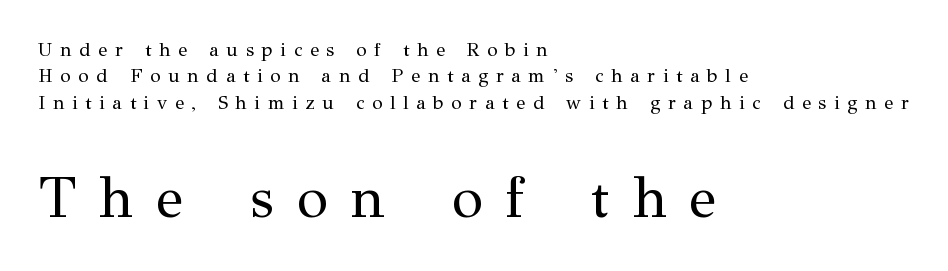
The image shows 57 px regular-weight serif type, upright; set left-aligned, normal line spacing (1.39x), unusually wide letter spacing (+0.41 em), not underlined; the second (bottom) block is 3.0x larger; medium stroke contrast and a medium x-height.
